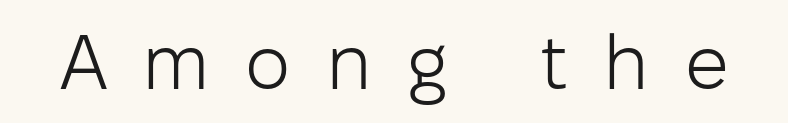
{"serif": "no", "italic": "no", "bold": "no", "weight": "light", "width": "normal", "stroke_contrast": "low", "x_height": "medium", "monospaced": "no", "underline": "no", "letter_spacing": "wide", "letter_spacing_em": 0.46, "glyph_px": 77}
